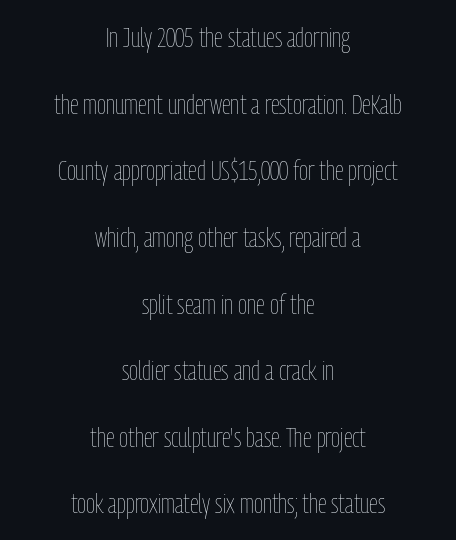
The image shows 28 px thin, condensed type, upright; set centered, loose line spacing (2.38x), normal letter spacing, not underlined; low stroke contrast and a medium x-height.
